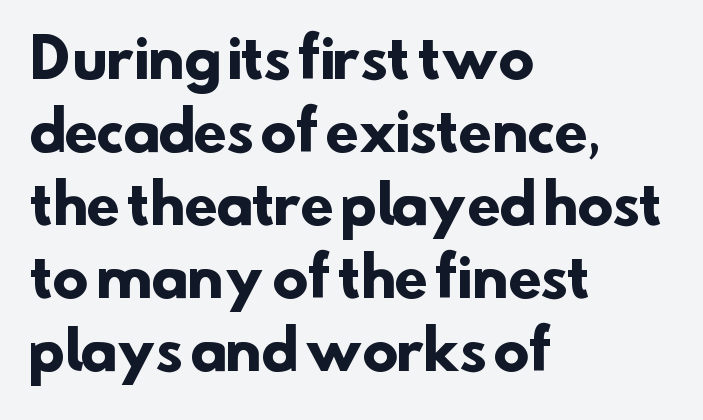
The image shows 54 px heavy sans-serif type; set left-aligned, normal line spacing (1.35x), normal letter spacing, not underlined; low stroke contrast and a small x-height.
